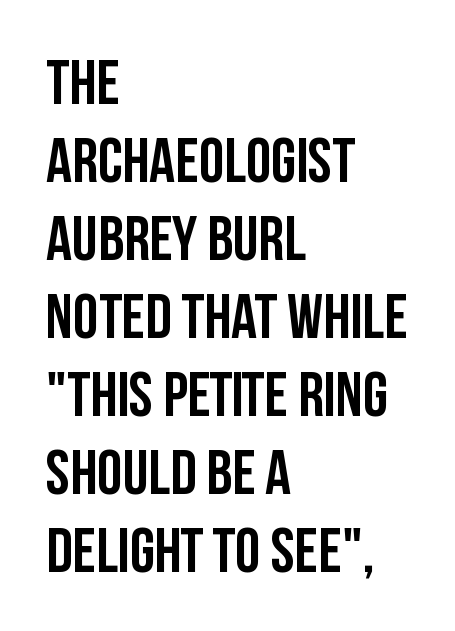
{"serif": "no", "italic": "no", "bold": "yes", "weight": "semibold", "width": "condensed", "stroke_contrast": "low", "x_height": "large", "monospaced": "no", "underline": "no", "align": "left", "line_spacing_ratio": 1.22, "letter_spacing": "normal", "letter_spacing_em": 0.0, "glyph_px": 64}
